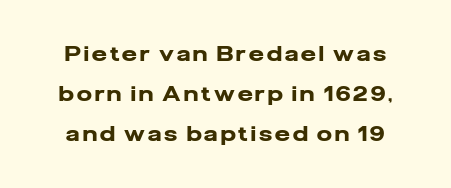
The baseline area is clear. Thick stems and heavy bowls — unmistakably bold. The letters stand upright; this is a roman face. Notice the wide empty band between every row — that's loose leading.
